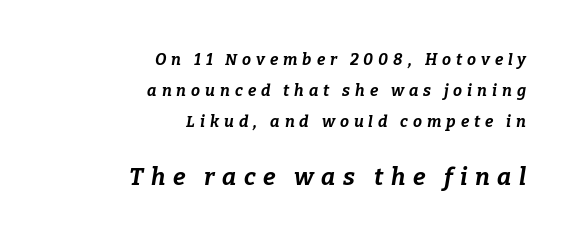
Q: Is the text bold? A: Yes.
Q: Is the text italic (slanted)? A: Yes, it leans right by about 9 degrees.
Q: Is the text underlined? A: No.
Q: How is the paragraph aligned? A: Right-aligned.
Q: Is the spacing between letters normal or unusually wide? A: Unusually wide.
Q: Is the spacing between lines tight, normal or loose? A: Loose.
Q: Which block of text is set in a larger size, the first (top) or the second (bottom)? A: The second (bottom) one.
